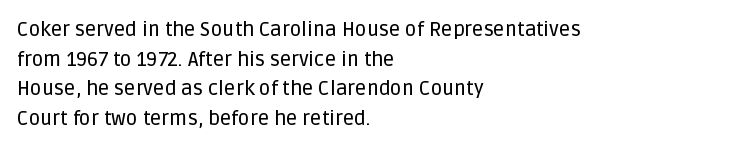
The words here are not underlined. Compared with typical paragraphs, the rows here are spaced about the same. Leftover space on each line is placed entirely after the last word. Students, note that the glyphs here touch the page at normal intervals. Italic: no, the glyphs are upright roman.
